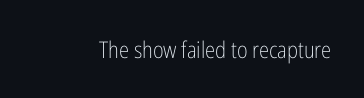
Q: Is the text bold? A: No.
Q: Is the text italic (slanted)? A: No, it is upright.
Q: Is the text underlined? A: No.
Q: Is the spacing between letters normal or unusually wide? A: Normal.
